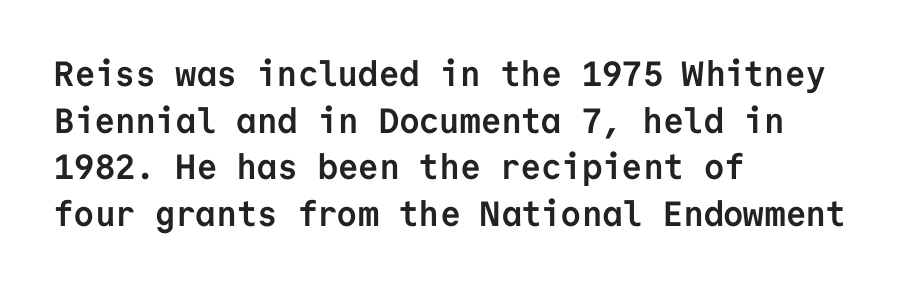
Examine the stroke ends and you'll find no serifs. How would I describe the line gaps? Plain and ordinary. The letters stand straight up with perfectly vertical stems. The words here are not underlined.
